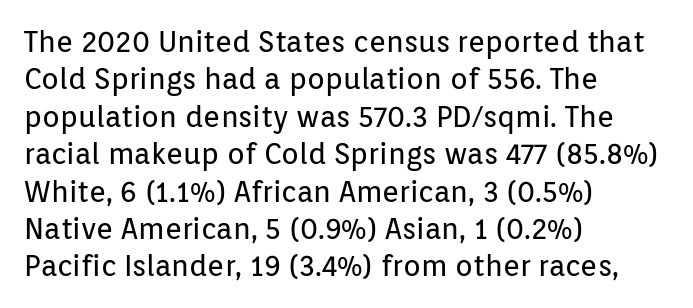
Are there feet on the stems? There aren't — it's a sans. The gap between lines stays unmarked. Does the lettering tilt? It doesn't — this is upright. Each letter keeps its own natural width here, so spacing adapts to shape. How are the letters spaced? Ordinarily, with no added tracking. The compositor pushed each line to the left boundary.
